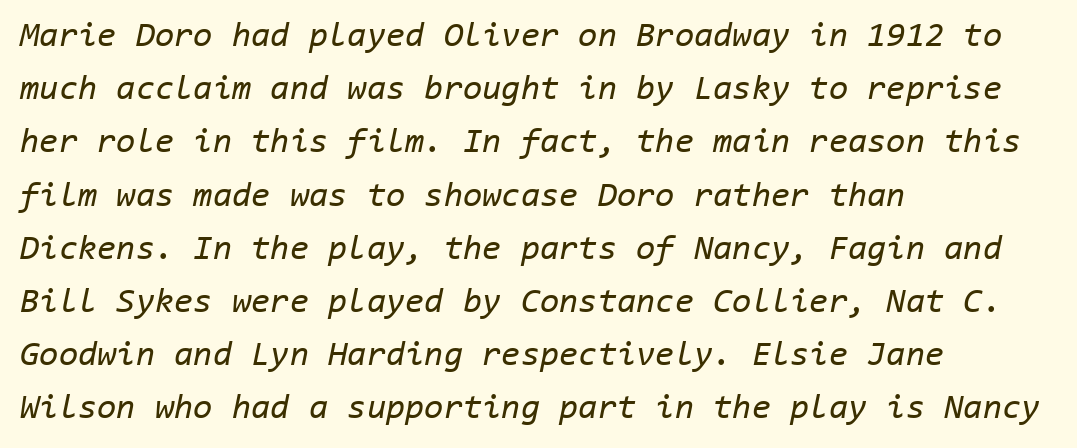
Where is the straight margin? On the left. Every character here occupies the same horizontal width, giving the sample a typewriter-like rhythm. No extra ink here — the face is not bold. The typography opts for an oblique posture over an upright one. Vertically, the passage feels balanced, rows spaced as you'd expect.
